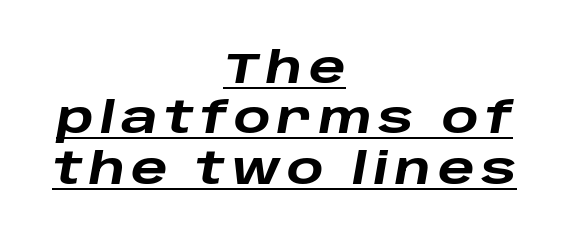
{"italic": "yes", "lean": "right", "slant_degrees": 10, "bold": "yes", "weight": "heavy", "width": "wide", "stroke_contrast": "low", "x_height": "large", "monospaced": "no", "underline": "yes", "align": "center", "line_spacing_ratio": 1.17, "glyph_px": 43}
